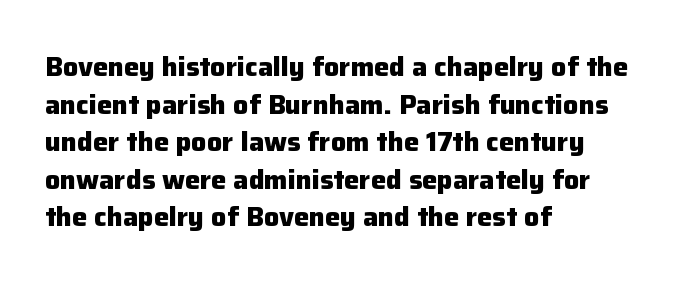
Its strokes are broad and dark, the hallmark of bold type. The letterforms sit shoulder to shoulder at normal distance. Horizontal alignment here is leftward, the default for most running prose. Each new line begins a customary step beneath the previous one. Has an underline been added? It has not. Characters remain perfectly vertical along every line.
